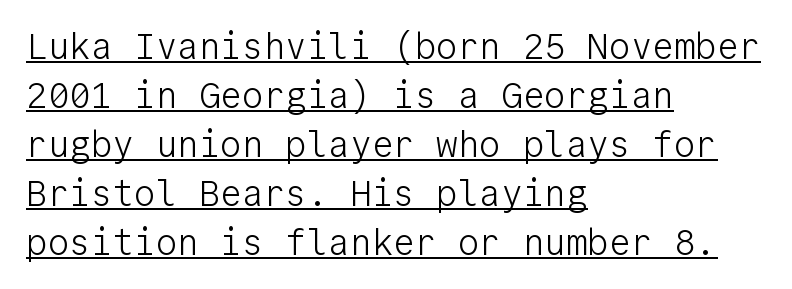
Q: Is the text bold? A: No.
Q: Is the text italic (slanted)? A: No, it is upright.
Q: Is the typeface a serif or a sans-serif typeface? A: Sans-serif.
Q: Is the text underlined? A: Yes.
Q: How is the paragraph aligned? A: Left-aligned.
Q: Is the spacing between letters normal or unusually wide? A: Normal.
Q: Is the spacing between lines tight, normal or loose? A: Normal.
Q: Width (condensed, normal, or wide)? A: Normal.
Q: Stroke contrast? A: Low.
Q: x-height? A: Medium.
Q: Monospaced? A: Yes.
